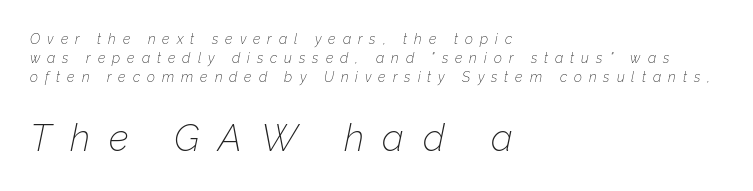
Block two is the big one; block one sits smaller above it. The space directly below the letters is spotless. The typography opts for an oblique posture over an upright one. These lines are rendered in a variable-pitch font. This is not heavy type; no bold has been used. Does the copy run flush right? No — it runs flush left.
